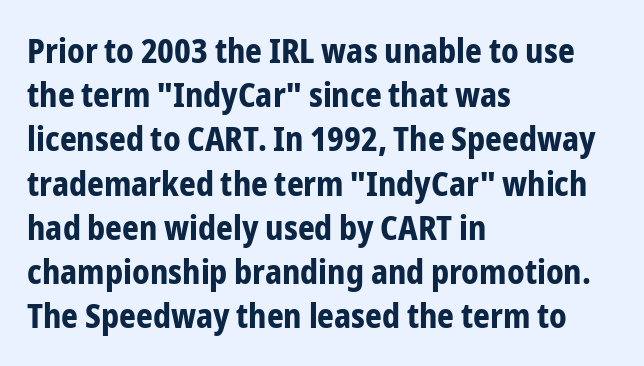
The foot of each line stays bare and open. These lines sit exactly where default settings would place them. Looks like regular typesetting: each glyph gets only the width it needs. Are there feet on the stems? There aren't — it's a sans.
